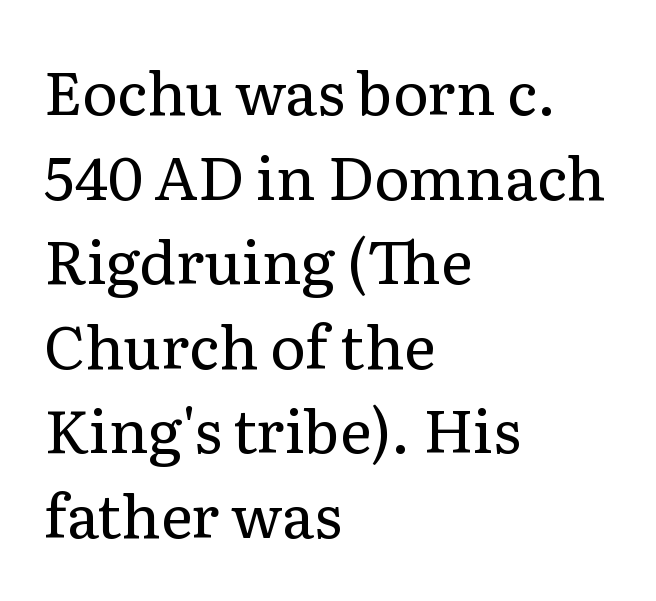
The text was rendered using a seriffed face with decorative stroke endings. The letterforms sit at book weight or below. Interline gaps are of average width in this sample. Character widths vary here, with narrow letters taking less room than wide ones. Glance below the letters and you will spot only blank space. Short note: letters normally spaced.
